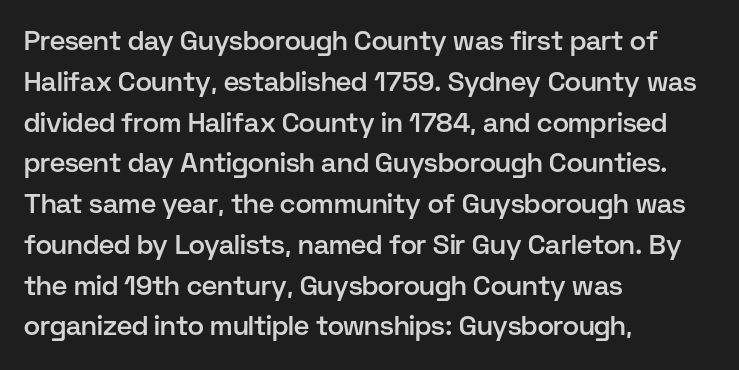
{"italic": "no", "bold": "semi", "underline": "no", "align": "left", "line_spacing": "normal", "line_spacing_ratio": 1.51, "letter_spacing": "normal", "letter_spacing_em": 0.0, "glyph_px": 27}
